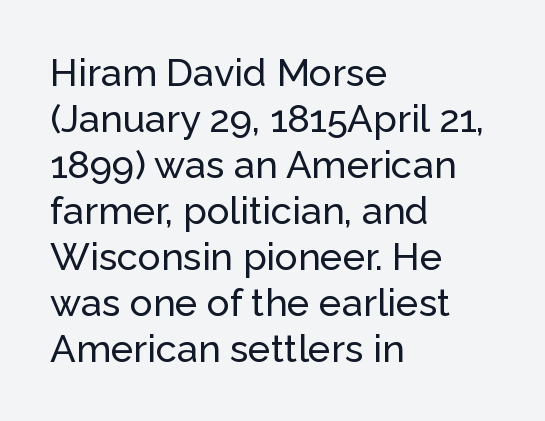
A sans-serif font was chosen for this passage. Characters follow at the spacing the type designer built in. Decoration check: the copy has no underline. This sample has the flowing, uneven cadence of proportional lettering. The letters stand straight up with perfectly vertical stems.
